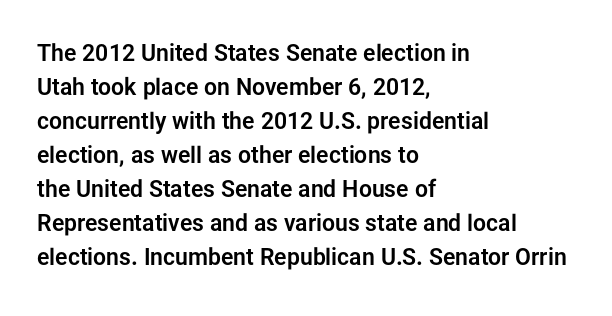
{"italic": "no", "underline": "no", "align": "left", "line_spacing": "normal", "line_spacing_ratio": 1.48, "letter_spacing": "normal", "letter_spacing_em": 0.0, "glyph_px": 23}
